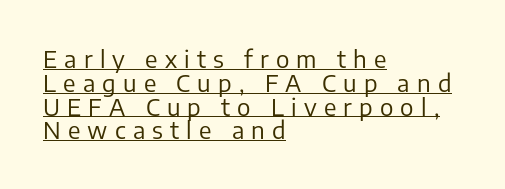
Where is the straight margin? On the left. The horizontal fit of the characters is loose and conspicuously gappy. Vertical strokes here are truly vertical. Is the stroke heavy? The answer is a plain regular-or-lighter.
